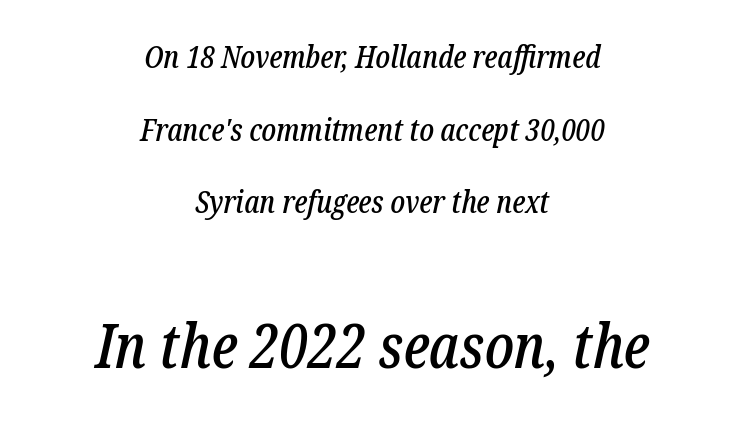
{"serif": "yes", "italic": "yes", "lean": "right", "slant_degrees": 12, "width": "condensed", "stroke_contrast": "low", "x_height": "medium", "monospaced": "no", "underline": "no", "align": "center", "line_spacing": "loose", "line_spacing_ratio": 2.34, "letter_spacing": "normal", "letter_spacing_em": 0.0, "larger_block": "second", "size_ratio": 2.0, "glyph_px": 62}
